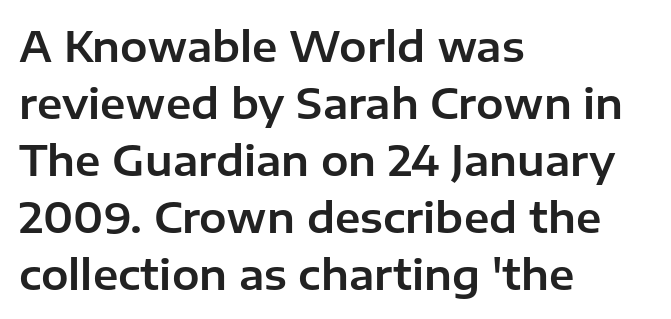
The space directly below the letters is spotless. Tracking here is standard; glyphs follow each other at the usual distance. Style check: upright. The text was rendered using a sans face with plain stroke endings. The face used here is proportionally spaced, like ordinary book or web type.
